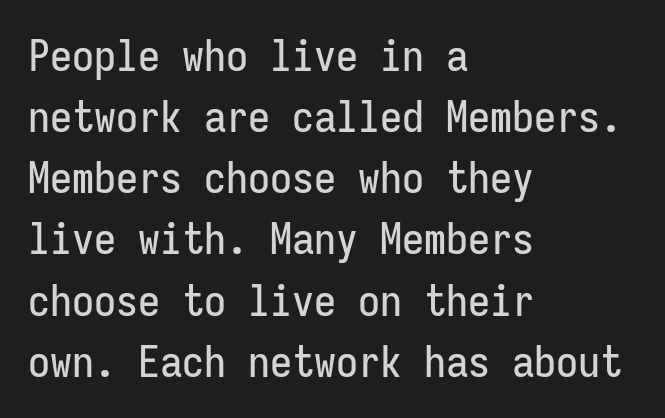
{"serif": "no", "italic": "no", "width": "condensed", "stroke_contrast": "low", "x_height": "medium", "monospaced": "yes", "underline": "no", "align": "left", "line_spacing": "normal", "line_spacing_ratio": 1.39, "letter_spacing": "normal", "letter_spacing_em": 0.0, "glyph_px": 44}
